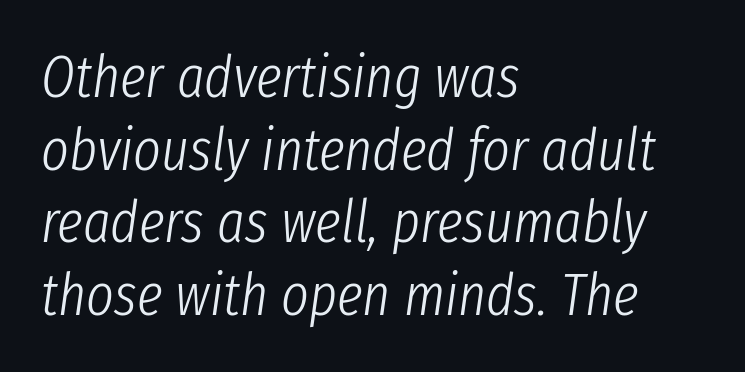
Q: Is the text bold? A: No.
Q: Is the text italic (slanted)? A: Yes, it leans right by about 8 degrees.
Q: Is the text underlined? A: No.
Q: How is the paragraph aligned? A: Left-aligned.
Q: Is the spacing between letters normal or unusually wide? A: Normal.
Q: Width (condensed, normal, or wide)? A: Condensed.
Q: Stroke contrast? A: Low.
Q: x-height? A: Medium.
Q: Monospaced? A: No.
